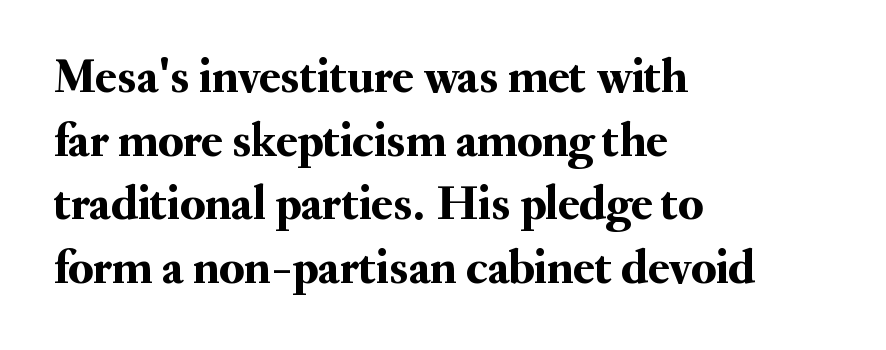
A typesetter would call this zero additional tracking. The baseline area is clear. Line spacing here is normal. What kind of face is this? One with serifs.
